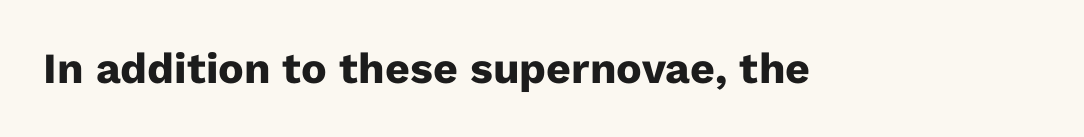
{"serif": "no", "italic": "no", "bold": "yes", "weight": "heavy", "width": "normal", "stroke_contrast": "low", "x_height": "medium", "monospaced": "no", "underline": "no", "letter_spacing": "normal", "letter_spacing_em": 0.0, "glyph_px": 43}
